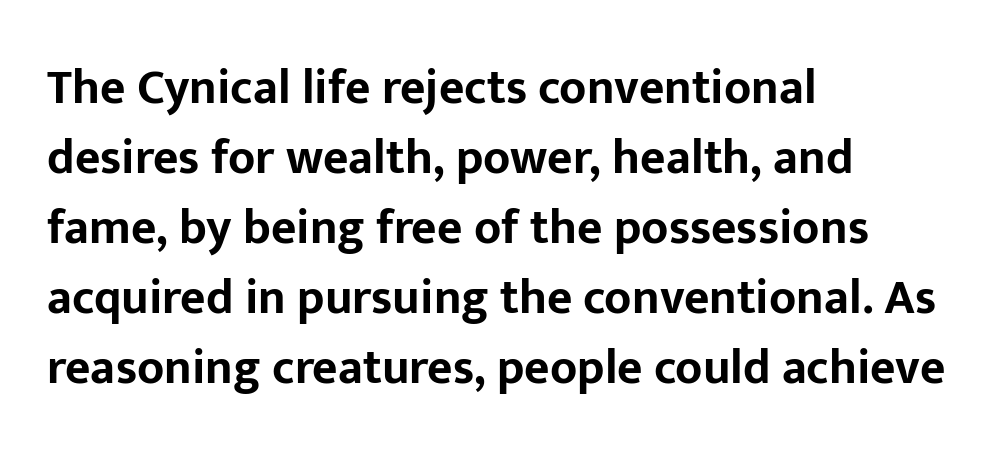
The image shows 49 px bold sans-serif type, upright; set left-aligned, normal line spacing (1.43x), normal letter spacing, not underlined; low stroke contrast and a medium x-height.
